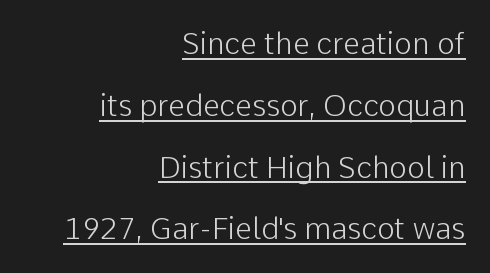
Think of a printed novel: that variable character pitch is what you see here. Students, observe: this is what heavily led, spacious text looks like. The rendering shows plain stroke endings on the letterforms — a sans-serif design. Notice how a bar underscores the lettering throughout. Teacher's note: observe the even right margin — that is flush-right alignment.
